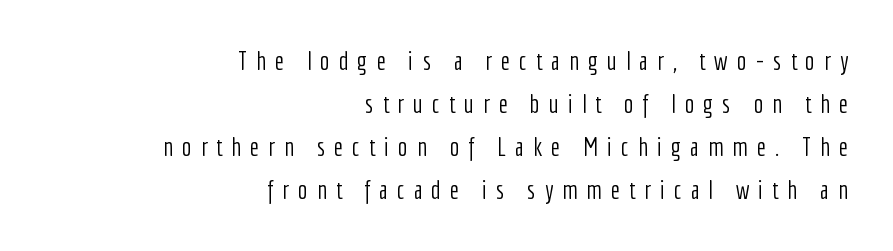
Normally led — the rows are evenly, conventionally spaced. All the whitespace from short lines collects on the left. The foot of each line stays bare and open. Does the lettering tilt? It doesn't — this is upright. Think standard paragraph weight, or any step lighter than that. The gaps between neighbouring characters are conspicuously large.
